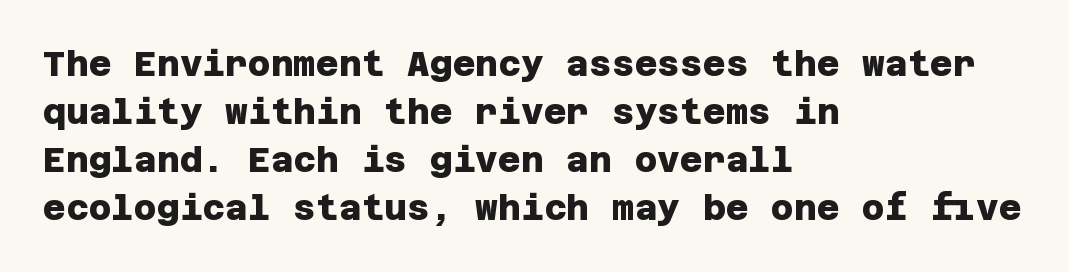
The passage shown is not underscored anywhere. This sample uses plain, unmodified letter spacing. If you drew a ruler down the left edge, every line would touch it. The characters display no serif detailing; their extremities are plain. The characters look thick and weighty, a clear bold.
